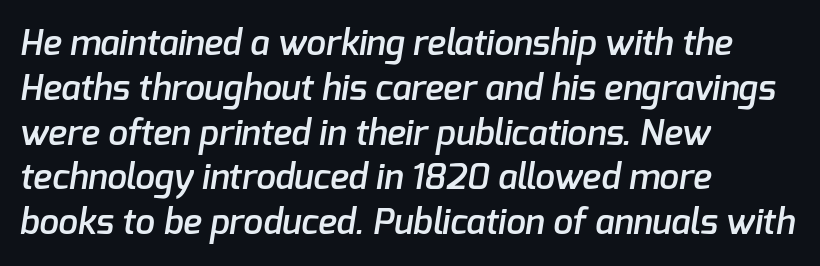
{"serif": "no", "bold": "semi", "weight": "semibold", "width": "normal", "stroke_contrast": "low", "x_height": "medium", "monospaced": "no", "underline": "no", "align": "left", "line_spacing": "normal", "line_spacing_ratio": 1.28, "letter_spacing": "normal", "letter_spacing_em": 0.0, "glyph_px": 35}
